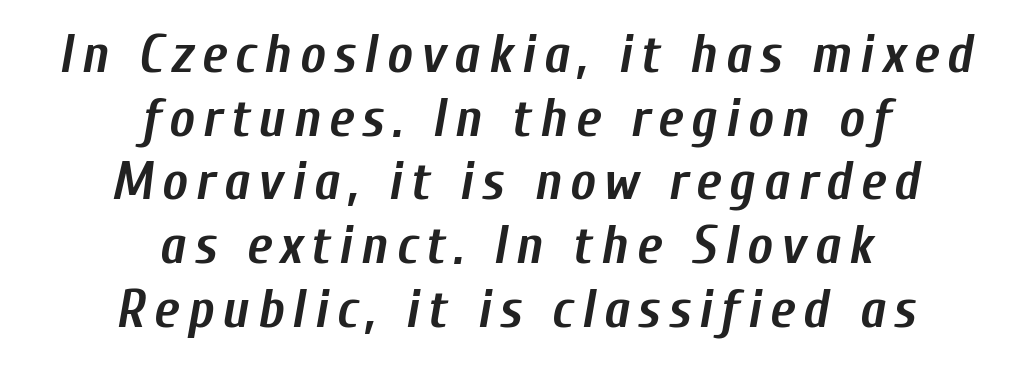
The image shows 54 px semibold, condensed type, italic (leaning right); set centered, line spacing 1.18x, not underlined; low stroke contrast and a medium x-height.
